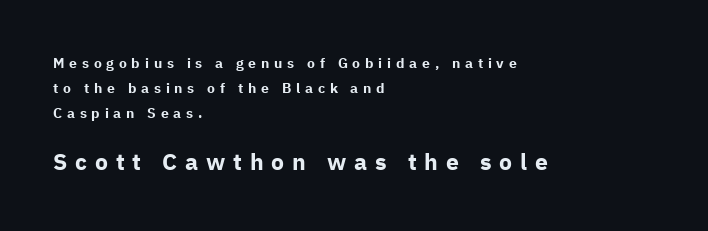
Q: Is the text bold? A: Yes.
Q: Is the text italic (slanted)? A: No, it is upright.
Q: Is the text underlined? A: No.
Q: How is the paragraph aligned? A: Left-aligned.
Q: Is the spacing between letters normal or unusually wide? A: Unusually wide.
Q: Which block of text is set in a larger size, the first (top) or the second (bottom)? A: The second (bottom) one.
